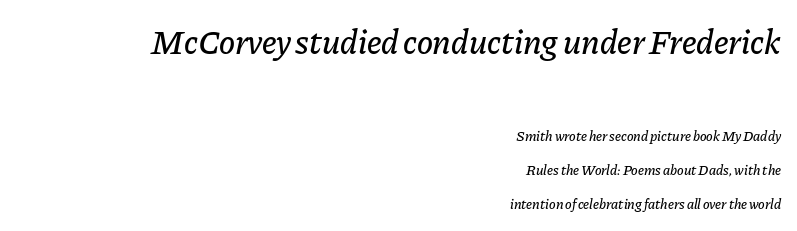
The composition opens big and finishes small. This is oblique type, the kind used for emphasis or titles. Each letter keeps its own natural width here, so spacing adapts to shape. If you drew a ruler down the right edge, every line would touch it. No word sits above an underline.
